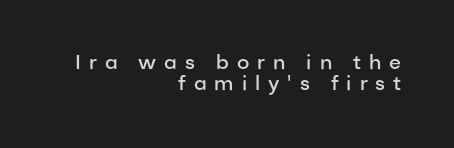
Q: Is the text bold? A: Semi-bold.
Q: Is the text italic (slanted)? A: No, it is upright.
Q: Is the text underlined? A: No.
Q: How is the paragraph aligned? A: Right-aligned.
Q: Is the spacing between letters normal or unusually wide? A: Unusually wide.
Q: Is the spacing between lines tight, normal or loose? A: Tight.
